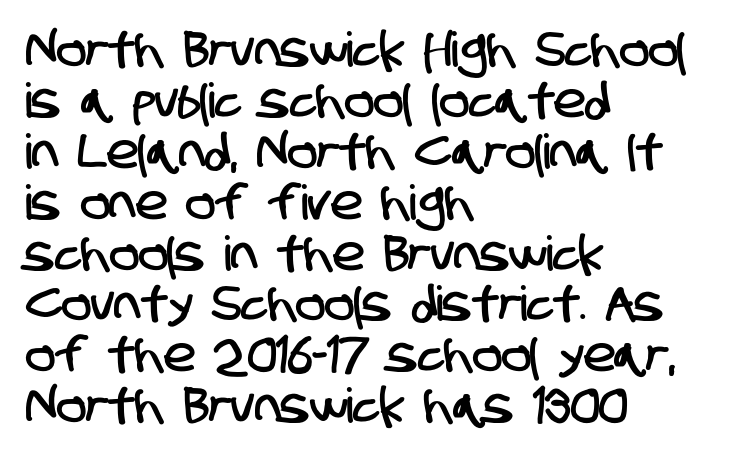
The paragraph has a hard left edge and a soft right edge. The horizontal fit of the characters is conventional and even. Type style note: lacks serifs. A bare baseline throughout the passage.
